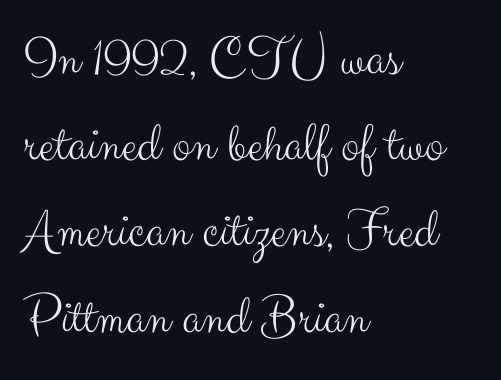
Q: Is the text bold? A: No.
Q: Is the text italic (slanted)? A: Yes.
Q: Is the typeface a serif or a sans-serif typeface? A: Sans-serif.
Q: Is the text underlined? A: No.
Q: How is the paragraph aligned? A: Left-aligned.
Q: Is the spacing between letters normal or unusually wide? A: Normal.
Q: Is the spacing between lines tight, normal or loose? A: Normal.
Q: Width (condensed, normal, or wide)? A: Normal.
Q: Stroke contrast? A: Medium.
Q: x-height? A: Small.
Q: Monospaced? A: No.
